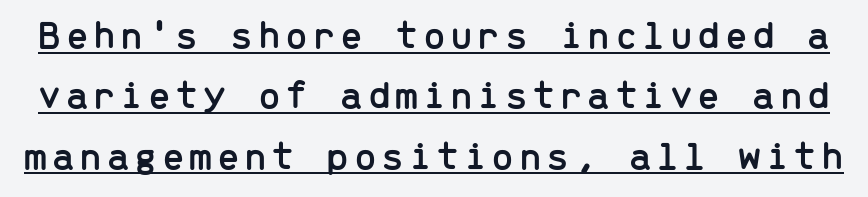
The image shows 41 px sans-serif type, upright, monospaced; set normal line spacing (1.47x), underlined; low stroke contrast and a medium x-height.
